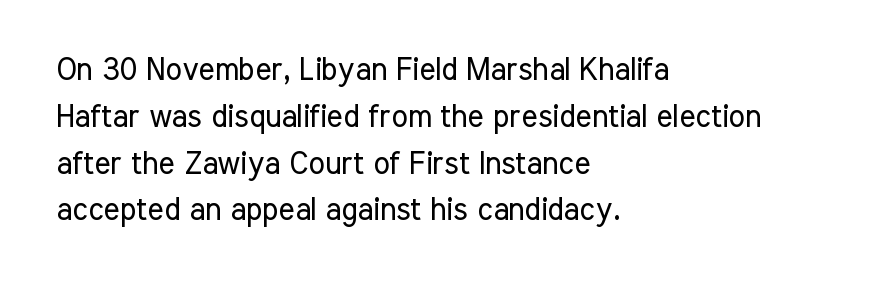
Q: Is the text bold? A: No.
Q: Is the text italic (slanted)? A: No, it is upright.
Q: Is the typeface a serif or a sans-serif typeface? A: Sans-serif.
Q: Is the text underlined? A: No.
Q: How is the paragraph aligned? A: Left-aligned.
Q: Is the spacing between letters normal or unusually wide? A: Normal.
Q: Is the spacing between lines tight, normal or loose? A: Normal.
Q: Width (condensed, normal, or wide)? A: Condensed.
Q: Stroke contrast? A: Low.
Q: x-height? A: Medium.
Q: Monospaced? A: No.
